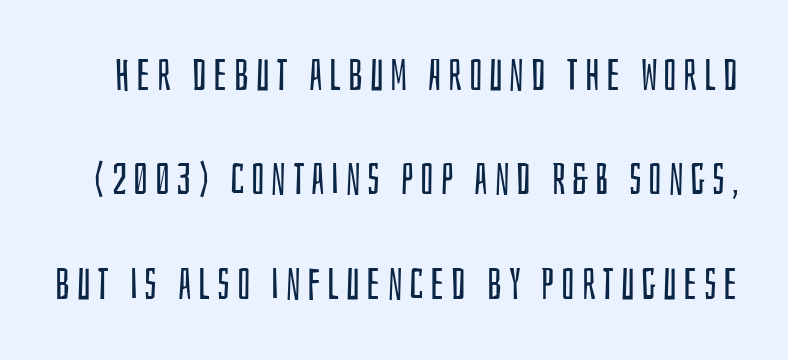
Q: Is the text bold? A: No.
Q: Is the text italic (slanted)? A: No, it is upright.
Q: Is the typeface a serif or a sans-serif typeface? A: Sans-serif.
Q: Is the text underlined? A: No.
Q: Is the spacing between lines tight, normal or loose? A: Loose.
Q: Width (condensed, normal, or wide)? A: Condensed.
Q: Stroke contrast? A: Low.
Q: x-height? A: Large.
Q: Monospaced? A: No.
